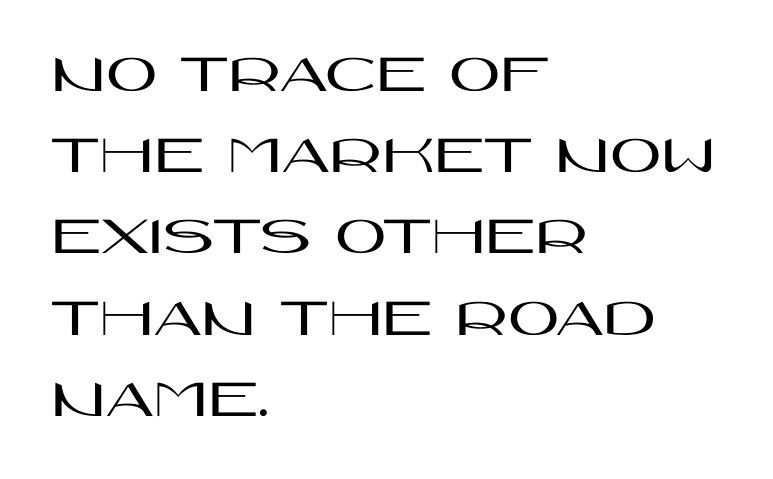
Q: Is the text italic (slanted)? A: No, it is upright.
Q: Is the typeface a serif or a sans-serif typeface? A: Sans-serif.
Q: Is the text underlined? A: No.
Q: How is the paragraph aligned? A: Left-aligned.
Q: Is the spacing between letters normal or unusually wide? A: Normal.
Q: Is the spacing between lines tight, normal or loose? A: Normal.
Q: Width (condensed, normal, or wide)? A: Wide.
Q: Stroke contrast? A: High.
Q: x-height? A: Large.
Q: Monospaced? A: No.
